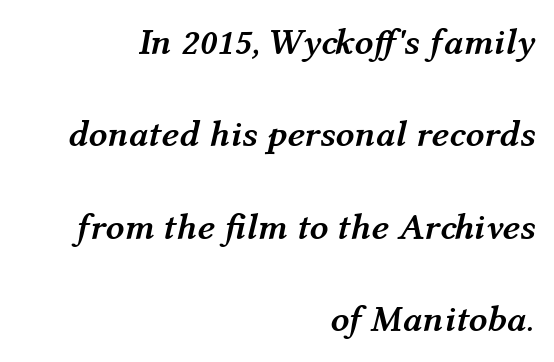
Q: Is the text bold? A: Yes.
Q: Is the text italic (slanted)? A: Yes, it leans right by about 12 degrees.
Q: Is the text underlined? A: No.
Q: How is the paragraph aligned? A: Right-aligned.
Q: Is the spacing between letters normal or unusually wide? A: Normal.
Q: Is the spacing between lines tight, normal or loose? A: Loose.
Q: Width (condensed, normal, or wide)? A: Normal.
Q: Stroke contrast? A: Medium.
Q: x-height? A: Medium.
Q: Monospaced? A: No.
